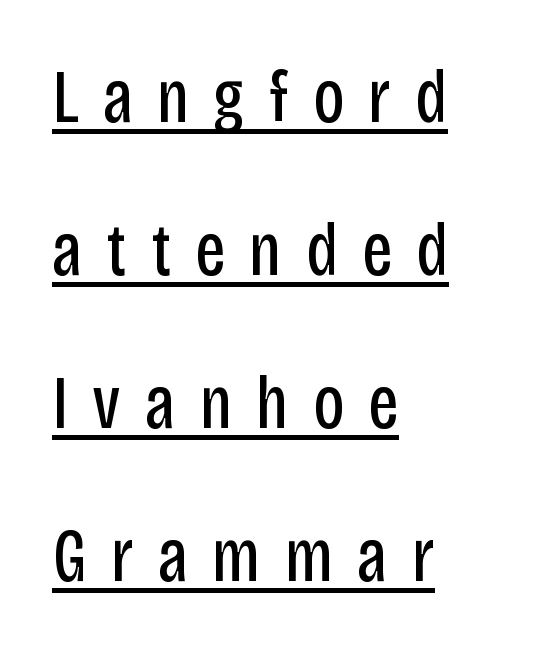
The image shows 75 px regular-weight, condensed sans-serif type, upright; set left-aligned, loose line spacing (2.04x), unusually wide letter spacing (+0.32 em), underlined; low stroke contrast and a large x-height.
